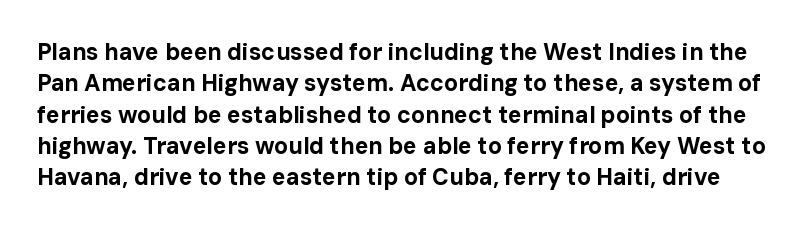
The image shows 23 px bold type, upright; set normal line spacing (1.36x), normal letter spacing, not underlined.
